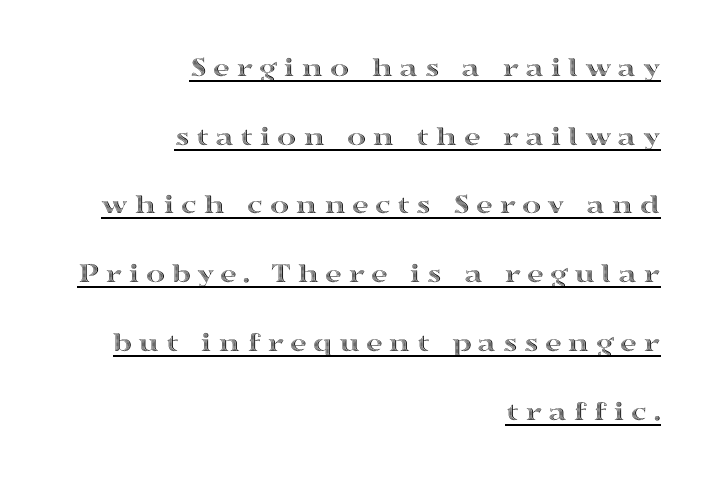
The image shows 29 px wide type, upright; set right-aligned, loose line spacing (2.37x), unusually wide letter spacing (+0.21 em), underlined; a medium x-height.
